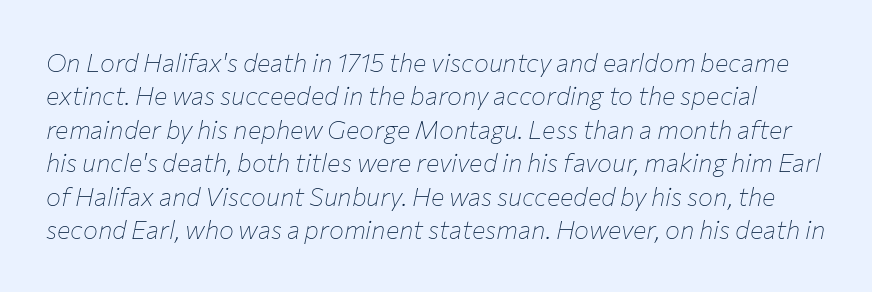
The baseline area is clear. These glyphs show unthickened strokes, regular width or finer. The rendering keeps characters at their native spacing. Quick note: italic. This sample keeps an unexceptional amount of space between lines.
